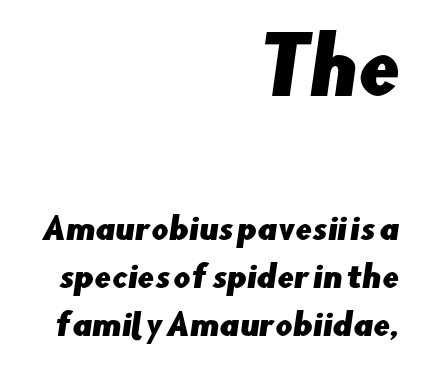
{"serif": "no", "width": "normal", "stroke_contrast": "low", "x_height": "small", "monospaced": "no", "underline": "no", "align": "right", "line_spacing": "normal", "line_spacing_ratio": 1.61, "letter_spacing": "normal", "letter_spacing_em": 0.0, "larger_block": "first", "size_ratio": 2.5, "glyph_px": 75}
